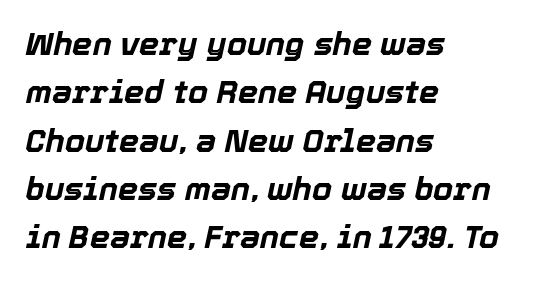
{"italic": "yes", "lean": "right", "slant_degrees": 12, "bold": "yes", "weight": "bold", "width": "normal", "x_height": "medium", "monospaced": "no", "underline": "no", "align": "left", "line_spacing": "normal", "line_spacing_ratio": 1.51, "letter_spacing": "normal", "letter_spacing_em": 0.0, "glyph_px": 32}
